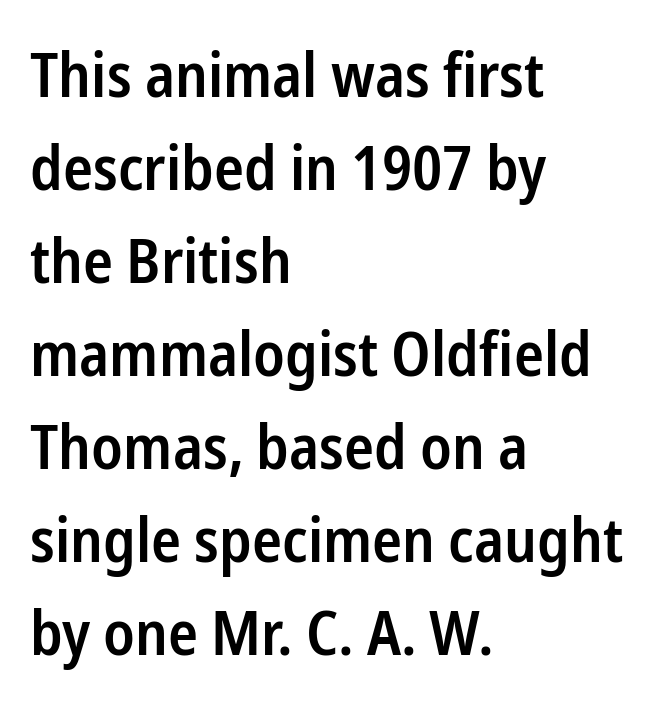
{"serif": "no", "italic": "no", "bold": "semi", "weight": "semibold", "width": "condensed", "stroke_contrast": "low", "x_height": "medium", "monospaced": "no", "underline": "no", "align": "left", "line_spacing": "normal", "line_spacing_ratio": 1.5, "letter_spacing": "normal", "letter_spacing_em": 0.0, "glyph_px": 62}
